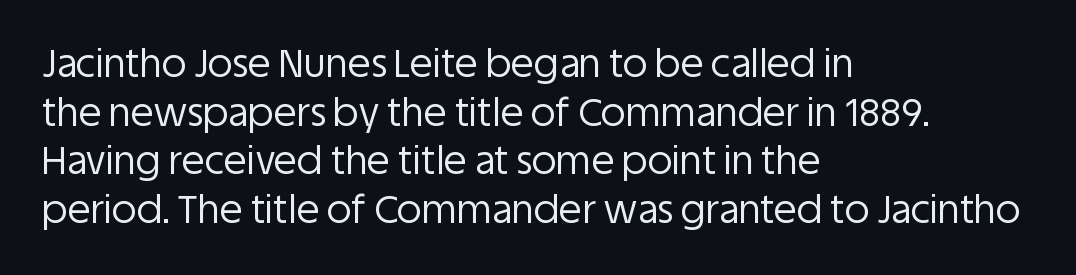
The specimen reads as upright at a glance. The leading is moderate, giving the passage an even texture. Stroke mass is kept to a normal reading level or below. Grotesque or geometric, the face here clearly has no serifs. The paragraph shown leans on its left margin. Lines of text with bare space underneath.
